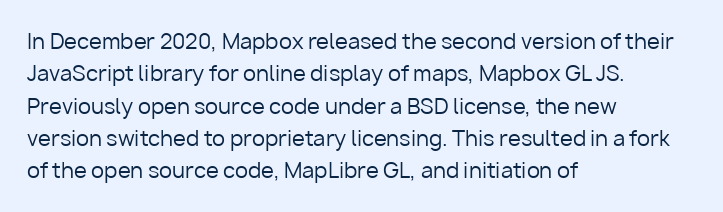
Q: Is the text bold? A: No.
Q: Is the text italic (slanted)? A: No, it is upright.
Q: Is the text underlined? A: No.
Q: How is the paragraph aligned? A: Left-aligned.
Q: Is the spacing between letters normal or unusually wide? A: Normal.
Q: Is the spacing between lines tight, normal or loose? A: Normal.
